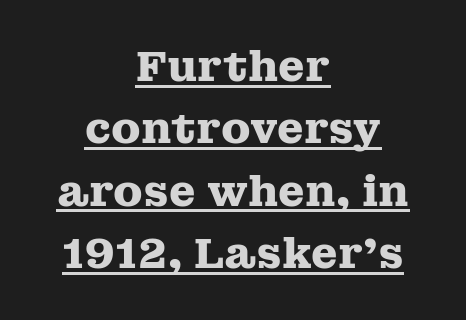
The image shows 43 px heavy, wide serif type, upright; set centered, normal line spacing (1.45x), normal letter spacing, underlined; medium stroke contrast and a medium x-height.
